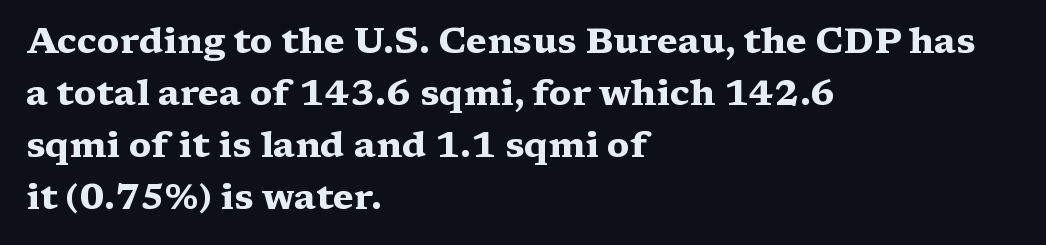
Proportional: the letters do not fall into vertical columns. These words are printed bold, with thick strokes throughout. Letter spacing: default. Tall strokes in this sample are plumb rather than angled. Small tapered or slab feet sit at the stroke ends, so this counts as serif.
